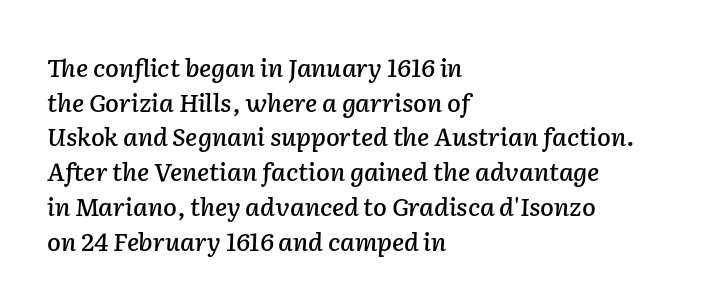
A bare baseline throughout the passage. You can tell it's italic because the verticals aren't actually vertical. Reading down the block, your eye returns to a fixed left position each line. Standard letterfit; no display-style spreading of the glyphs. The line-height multiplier appears to be the usual default.
